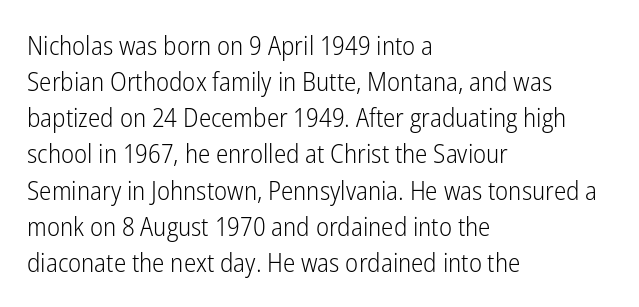
{"italic": "no", "bold": "no", "underline": "no", "align": "left", "line_spacing": "normal", "line_spacing_ratio": 1.39, "letter_spacing": "normal", "letter_spacing_em": 0.0, "glyph_px": 26}
